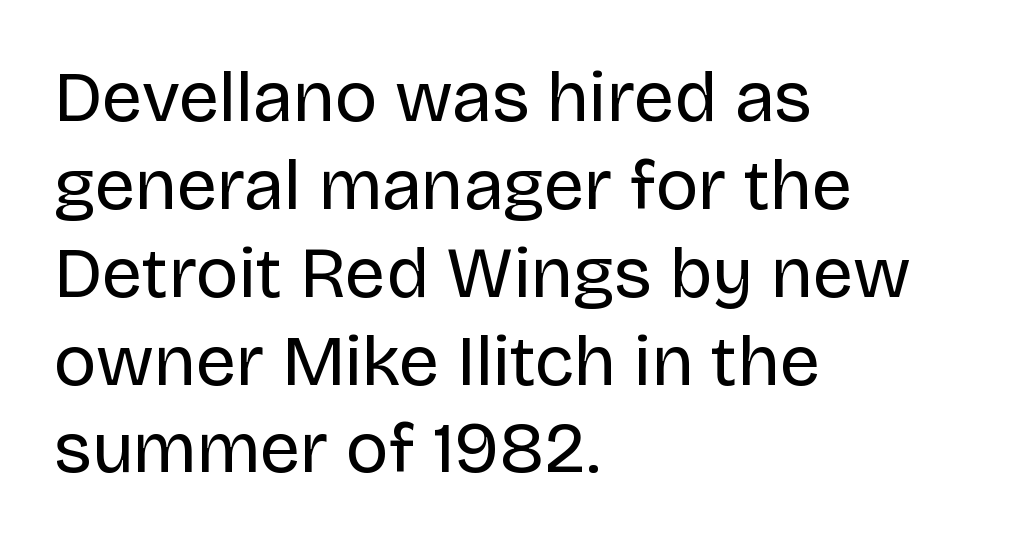
Letterform terminals end flat and unadorned throughout the passage. These lines stack with their left ends in a neat column. When letters stand straight like this, we call the style roman or upright. A typesetter would call this proportional, since set widths differ per character.
